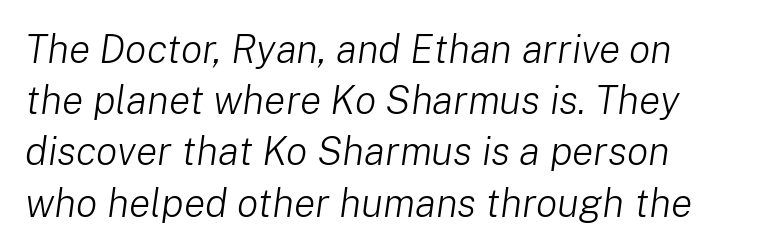
The image shows 40 px light type, italic (leaning right); set normal line spacing (1.28x), normal letter spacing, not underlined; low stroke contrast and a medium x-height.
